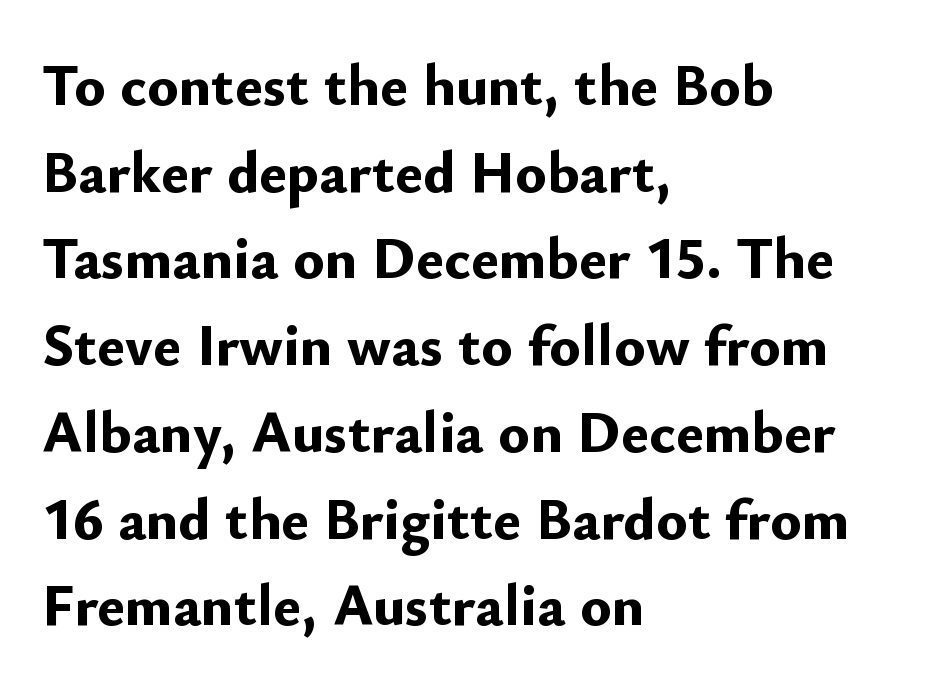
{"serif": "no", "italic": "no", "bold": "yes", "weight": "bold", "width": "normal", "stroke_contrast": "low", "x_height": "small", "monospaced": "no", "underline": "no", "align": "left", "line_spacing": "normal", "line_spacing_ratio": 1.47, "letter_spacing": "normal", "letter_spacing_em": 0.0, "glyph_px": 59}
